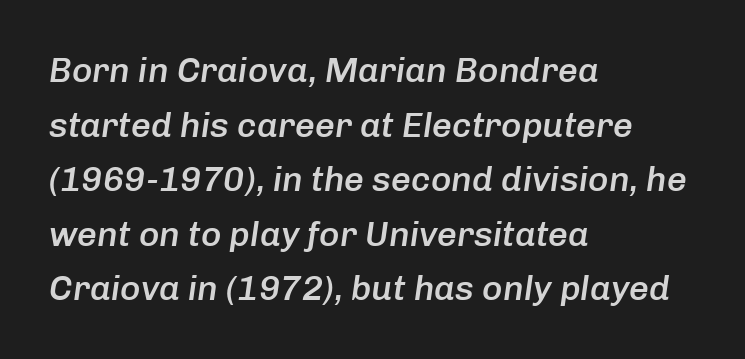
{"italic": "yes", "lean": "right", "slant_degrees": 8, "bold": "semi", "weight": "semibold", "width": "normal", "stroke_contrast": "low", "x_height": "medium", "monospaced": "no", "underline": "no", "align": "left", "line_spacing": "normal", "line_spacing_ratio": 1.56, "letter_spacing": "normal", "letter_spacing_em": 0.0, "glyph_px": 35}
